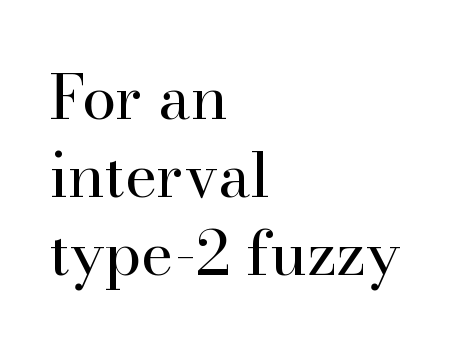
{"serif": "yes", "italic": "no", "bold": "no", "weight": "regular", "width": "normal", "stroke_contrast": "high", "x_height": "small", "monospaced": "no", "underline": "no", "align": "left", "line_spacing": "normal", "line_spacing_ratio": 1.26, "letter_spacing": "normal", "letter_spacing_em": 0.0, "glyph_px": 62}
